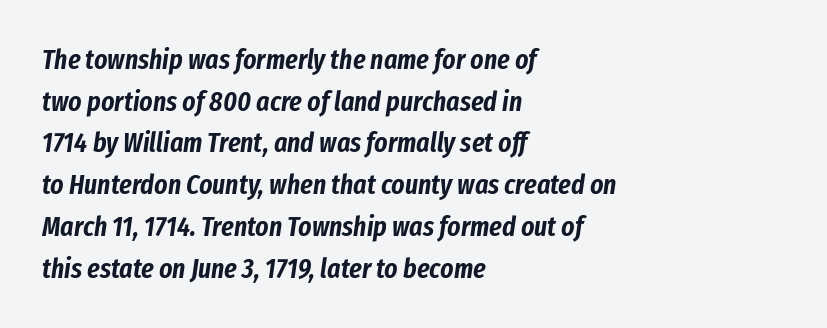
Q: Is the text italic (slanted)? A: Yes, it leans right by about 8 degrees.
Q: Is the text underlined? A: No.
Q: How is the paragraph aligned? A: Left-aligned.
Q: Is the spacing between letters normal or unusually wide? A: Normal.
Q: Is the spacing between lines tight, normal or loose? A: Normal.
Q: Width (condensed, normal, or wide)? A: Condensed.
Q: Stroke contrast? A: Low.
Q: x-height? A: Medium.
Q: Monospaced? A: No.
